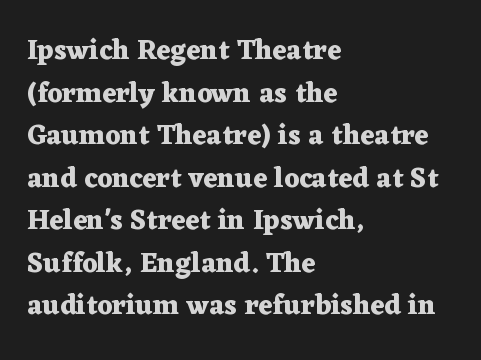
Q: Is the text bold? A: Yes.
Q: Is the text italic (slanted)? A: No, it is upright.
Q: Is the typeface a serif or a sans-serif typeface? A: Serif.
Q: Is the text underlined? A: No.
Q: How is the paragraph aligned? A: Left-aligned.
Q: Is the spacing between letters normal or unusually wide? A: Normal.
Q: Is the spacing between lines tight, normal or loose? A: Normal.
Q: Width (condensed, normal, or wide)? A: Wide.
Q: Stroke contrast? A: Medium.
Q: x-height? A: Medium.
Q: Monospaced? A: No.
